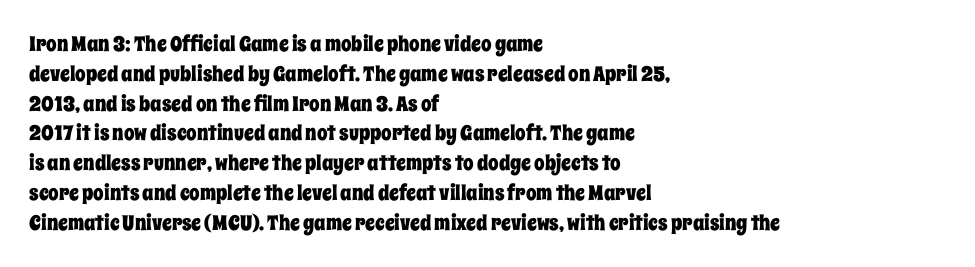
Which margin do the lines hug? The left one — the right edge is uneven. The letters stand upright; this is a roman face. Any mark beneath the type? The region is blank. The space between consecutive lines is moderate. No extra tracking has been applied to these lines.
